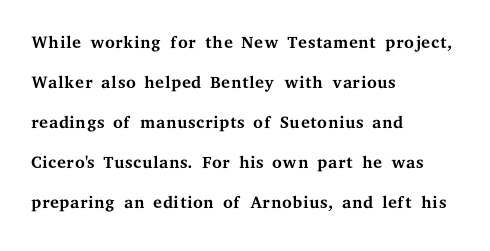
{"italic": "no", "bold": "no", "underline": "no", "align": "left", "line_spacing": "normal", "line_spacing_ratio": 1.6, "letter_spacing": "normal", "letter_spacing_em": 0.0, "glyph_px": 25}
